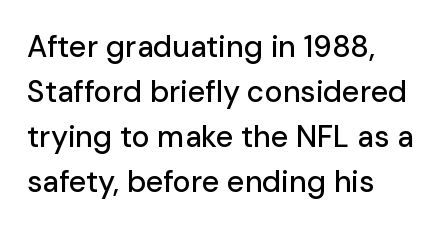
The specimen omits any rule beneath the text block's lines. The setting favours the left margin, as ordinary paragraphs usually do. How would I describe the line gaps? Plain and ordinary. The face used here is rendered with its standard letterfit.
